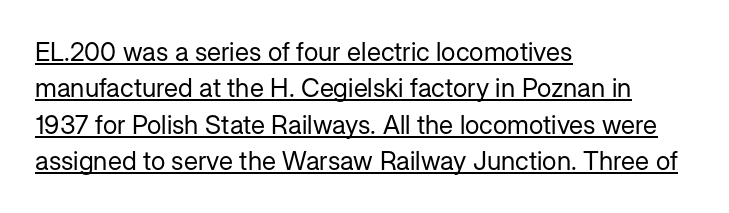
{"italic": "no", "bold": "no", "underline": "yes", "align": "left", "line_spacing": "normal", "line_spacing_ratio": 1.4, "letter_spacing": "normal", "letter_spacing_em": 0.0, "glyph_px": 26}
